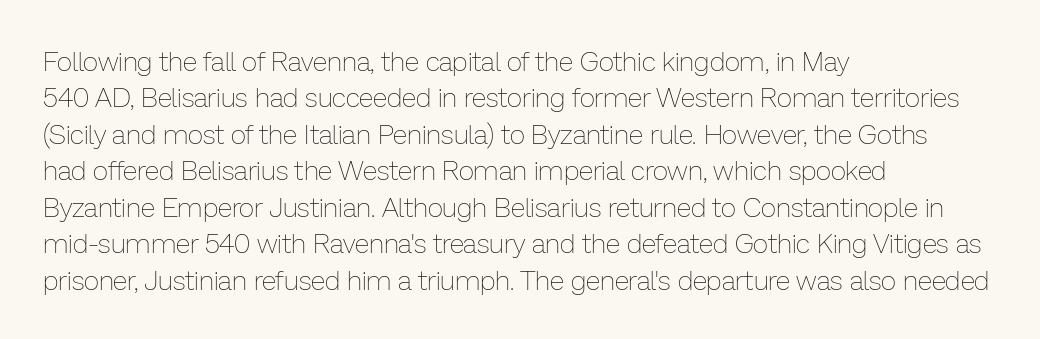
Q: Is the text bold? A: No.
Q: Is the text italic (slanted)? A: No, it is upright.
Q: Is the text underlined? A: No.
Q: How is the paragraph aligned? A: Left-aligned.
Q: Is the spacing between letters normal or unusually wide? A: Normal.
Q: Is the spacing between lines tight, normal or loose? A: Normal.
